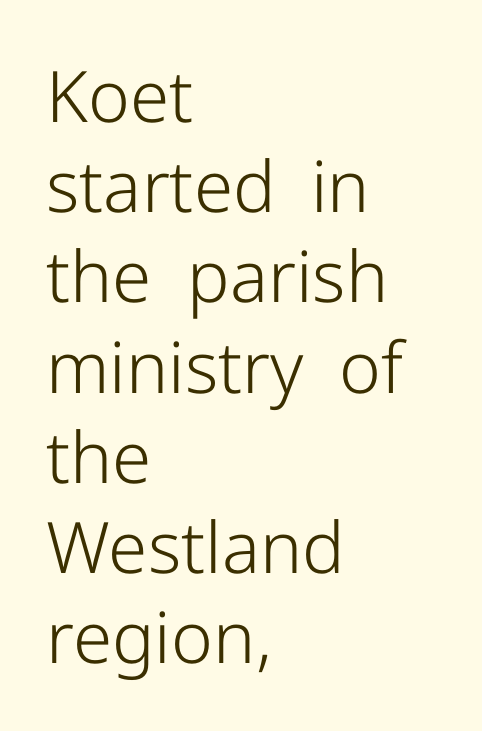
The image shows 71 px light sans-serif type, upright; set left-aligned, normal line spacing (1.27x), normal letter spacing, not underlined; low stroke contrast and a medium x-height.
